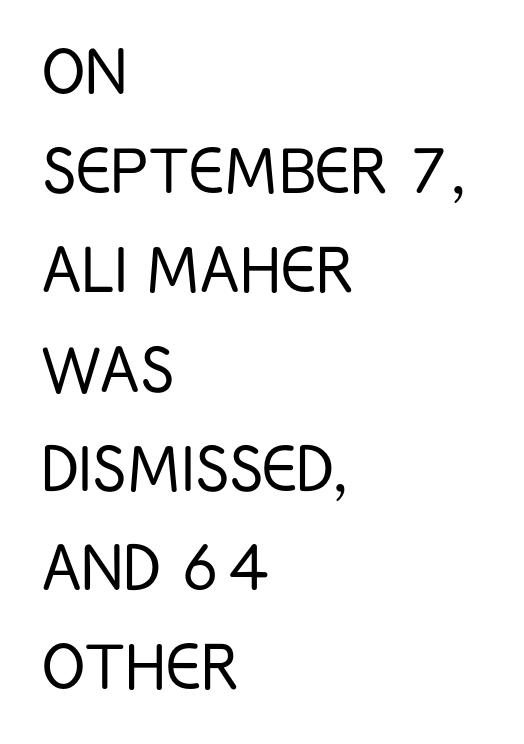
{"serif": "no", "italic": "no", "bold": "no", "weight": "light", "width": "condensed", "stroke_contrast": "low", "x_height": "large", "monospaced": "no", "underline": "no", "align": "left", "line_spacing_ratio": 1.24, "letter_spacing": "normal", "letter_spacing_em": 0.0, "glyph_px": 80}
